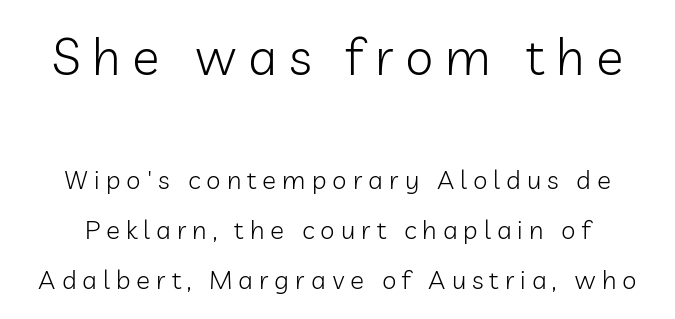
Q: Is the text bold? A: No.
Q: Is the text italic (slanted)? A: No, it is upright.
Q: Is the typeface a serif or a sans-serif typeface? A: Sans-serif.
Q: Is the text underlined? A: No.
Q: Is the spacing between letters normal or unusually wide? A: Unusually wide.
Q: Is the spacing between lines tight, normal or loose? A: Loose.
Q: Which block of text is set in a larger size, the first (top) or the second (bottom)? A: The first (top) one.
Q: Width (condensed, normal, or wide)? A: Normal.
Q: Stroke contrast? A: Low.
Q: x-height? A: Medium.
Q: Monospaced? A: No.
